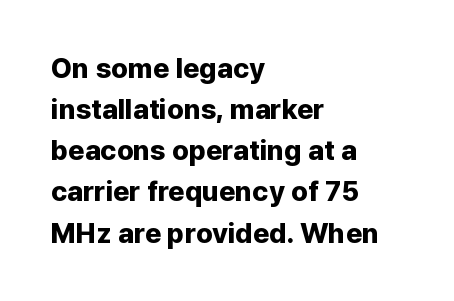
{"serif": "no", "italic": "no", "bold": "yes", "weight": "bold", "width": "normal", "stroke_contrast": "low", "x_height": "medium", "monospaced": "no", "underline": "no", "align": "left", "line_spacing": "normal", "line_spacing_ratio": 1.47, "letter_spacing": "normal", "letter_spacing_em": 0.0, "glyph_px": 28}
